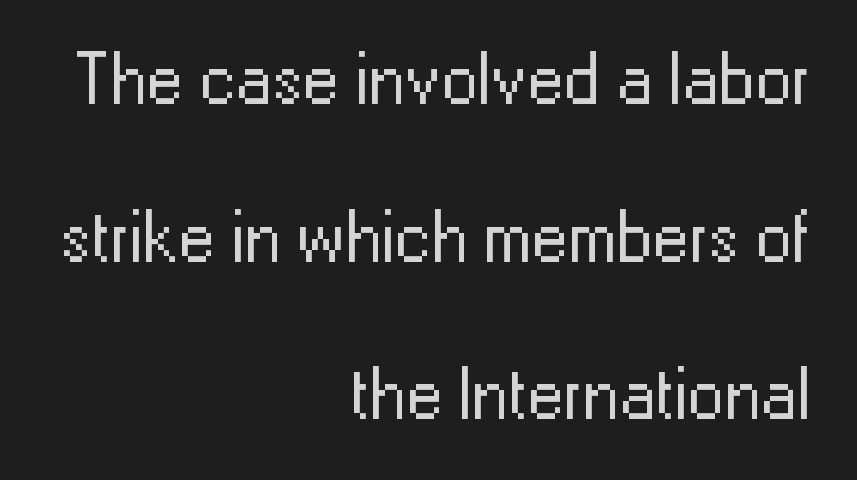
The image shows 73 px regular-weight sans-serif type, upright; set right-aligned, loose line spacing (2.16x), normal letter spacing, not underlined; low stroke contrast and a medium x-height.
